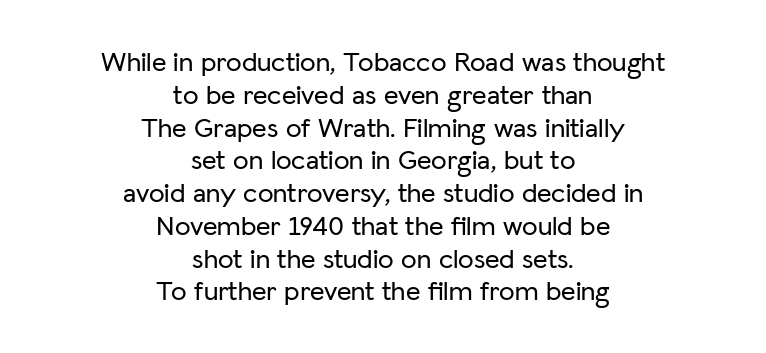
{"serif": "no", "italic": "no", "width": "normal", "stroke_contrast": "low", "x_height": "medium", "monospaced": "no", "underline": "no", "align": "center", "line_spacing_ratio": 1.17, "letter_spacing": "normal", "letter_spacing_em": 0.0, "glyph_px": 28}
